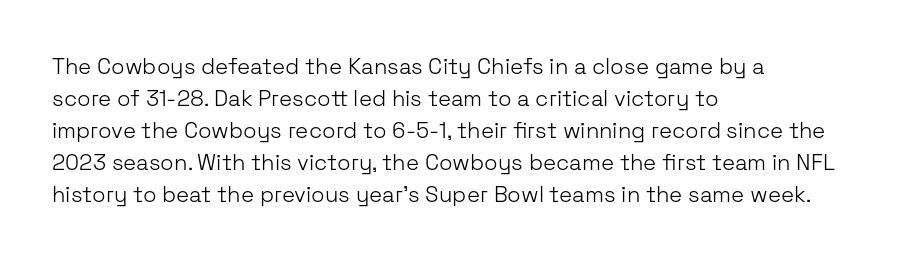
Q: Is the text bold? A: No.
Q: Is the text italic (slanted)? A: No, it is upright.
Q: Is the text underlined? A: No.
Q: How is the paragraph aligned? A: Left-aligned.
Q: Is the spacing between letters normal or unusually wide? A: Normal.
Q: Is the spacing between lines tight, normal or loose? A: Normal.
